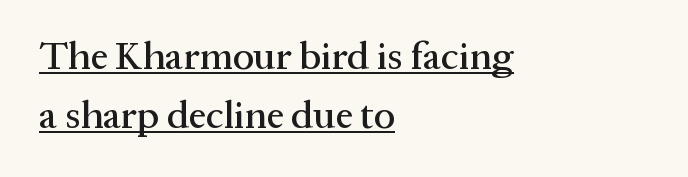
The image shows 39 px serif type, upright; set left-aligned, normal line spacing (1.51x), normal letter spacing, underlined; medium stroke contrast and a medium x-height.
